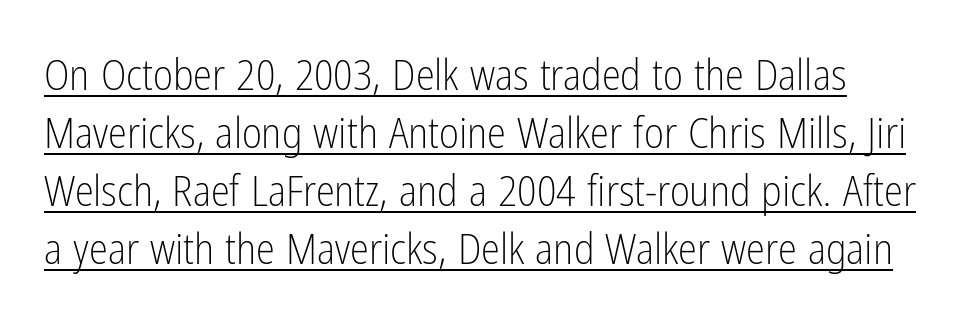
{"serif": "no", "italic": "no", "bold": "no", "weight": "light", "width": "condensed", "stroke_contrast": "low", "x_height": "medium", "monospaced": "no", "underline": "yes", "line_spacing": "normal", "line_spacing_ratio": 1.35, "letter_spacing": "normal", "letter_spacing_em": 0.0, "glyph_px": 43}
